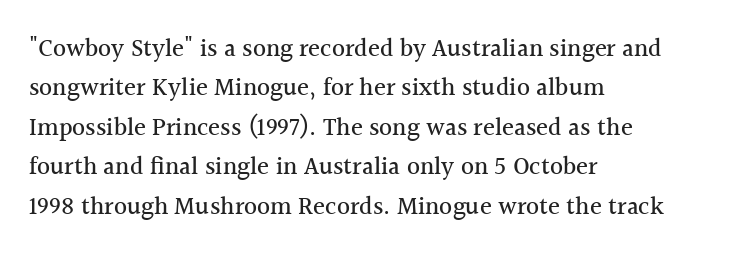
{"italic": "no", "underline": "no", "align": "left", "line_spacing": "normal", "line_spacing_ratio": 1.58, "letter_spacing": "normal", "letter_spacing_em": 0.0, "glyph_px": 25}
